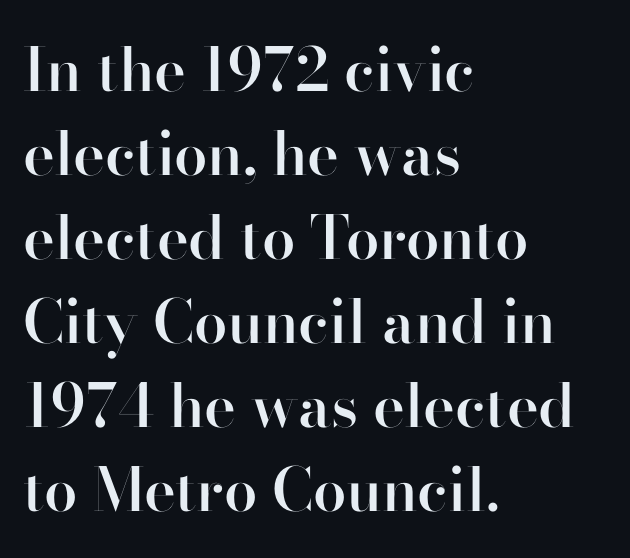
The image shows 60 px semibold sans-serif type, upright; set left-aligned, normal line spacing (1.4x), normal letter spacing, not underlined; high stroke contrast and a small x-height.
